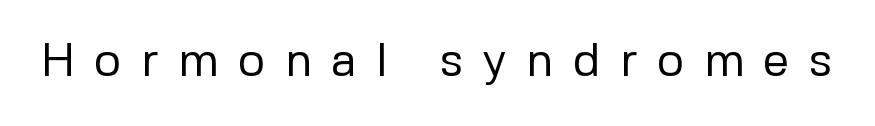
Q: Is the text bold? A: No.
Q: Is the text italic (slanted)? A: No, it is upright.
Q: Is the typeface a serif or a sans-serif typeface? A: Sans-serif.
Q: Is the text underlined? A: No.
Q: Is the spacing between letters normal or unusually wide? A: Unusually wide.
Q: Width (condensed, normal, or wide)? A: Normal.
Q: Stroke contrast? A: Low.
Q: x-height? A: Medium.
Q: Monospaced? A: No.
